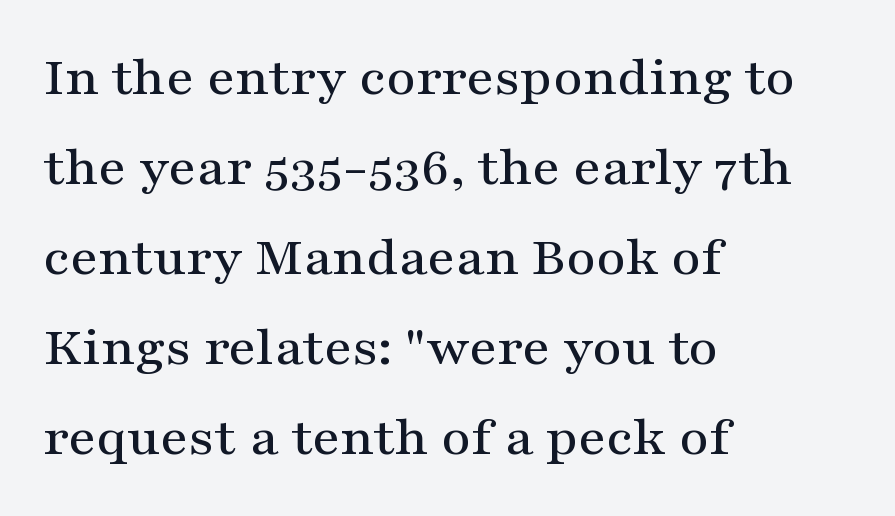
The image shows 57 px wide serif type, upright; set left-aligned, normal line spacing (1.58x), normal letter spacing, not underlined; medium stroke contrast and a medium x-height.
